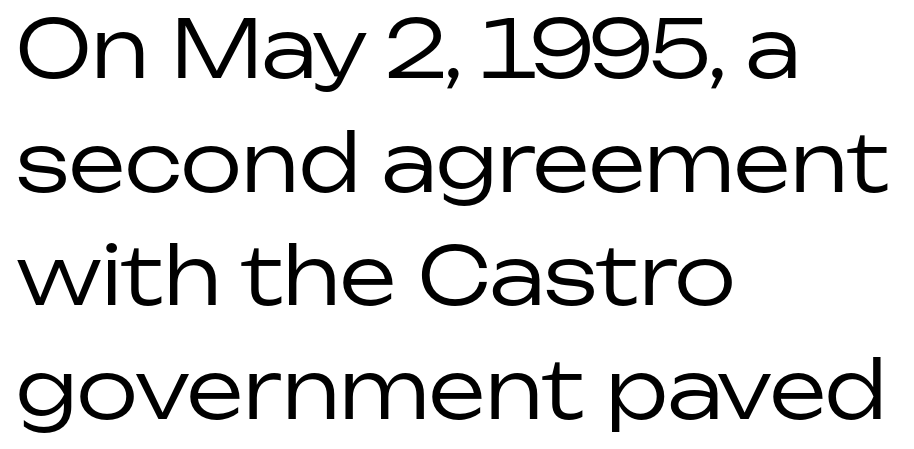
Regarding serifs, this sample does without them. Anything drawn beneath the words? Only blank space. Notice how the passage keeps a crisp vertical edge on the left only. Note the varied advance widths — an 'i' is clearly narrower than an 'm'. Is there much room between lines? A standard amount, neither cramped nor airy.
